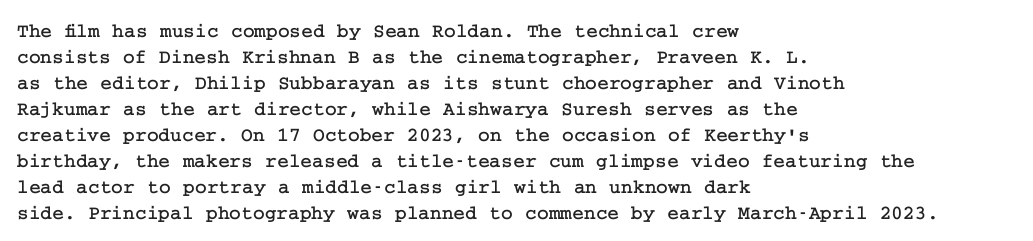
{"italic": "no", "underline": "no", "align": "left", "line_spacing": "normal", "line_spacing_ratio": 1.3, "letter_spacing": "normal", "letter_spacing_em": 0.0, "glyph_px": 20}
